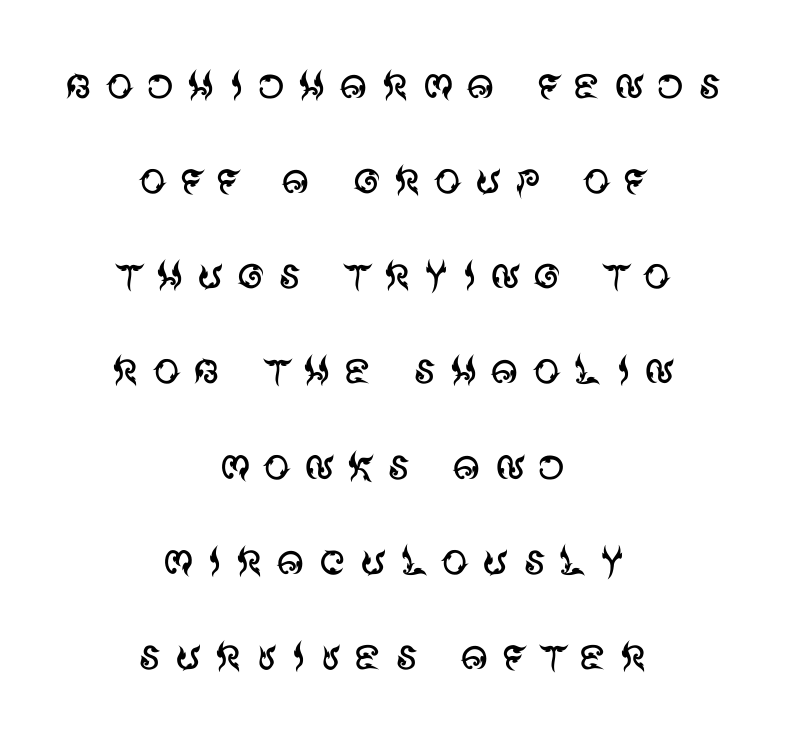
{"serif": "no", "italic": "no", "bold": "no", "weight": "regular", "width": "normal", "stroke_contrast": "medium", "x_height": "large", "monospaced": "no", "underline": "no", "align": "center", "line_spacing_ratio": 1.73, "letter_spacing": "wide", "letter_spacing_em": 0.22, "glyph_px": 55}
